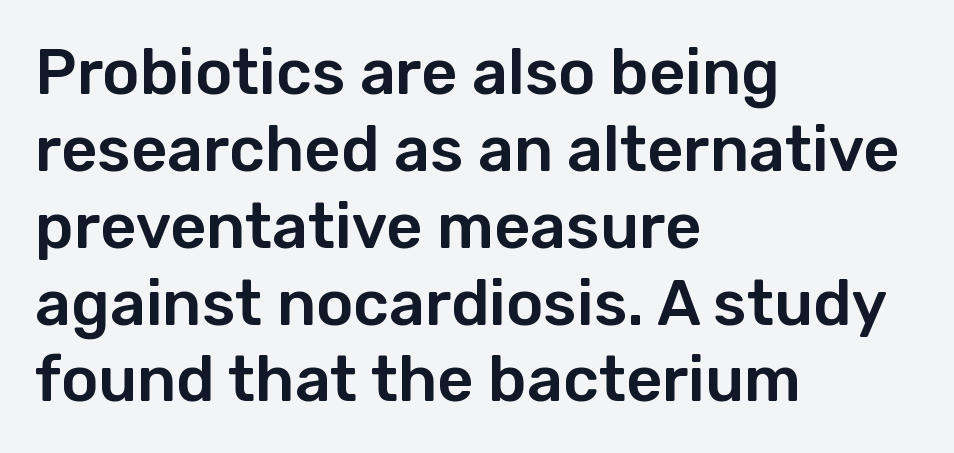
{"serif": "no", "italic": "no", "width": "normal", "stroke_contrast": "low", "x_height": "medium", "monospaced": "no", "underline": "no", "align": "left", "line_spacing_ratio": 1.22, "letter_spacing": "normal", "letter_spacing_em": 0.0, "glyph_px": 63}
